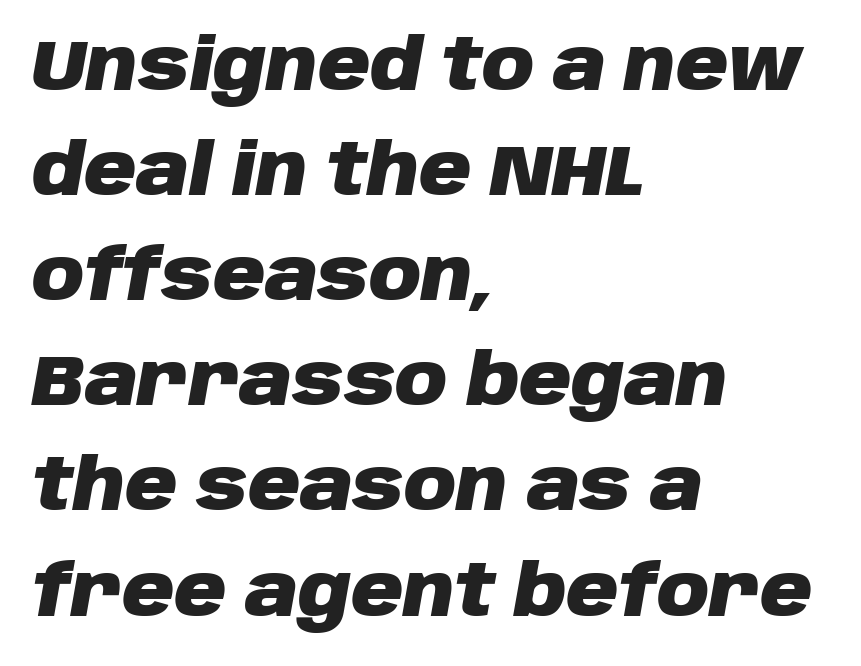
The foot of each line stays bare and open. Every row of glyphs begins at an identical x-position on the left. This sample has the flowing, uneven cadence of proportional lettering. The glyphs have the mass of a bold cut. The type is set solid horizontally, with unmodified tracking.
